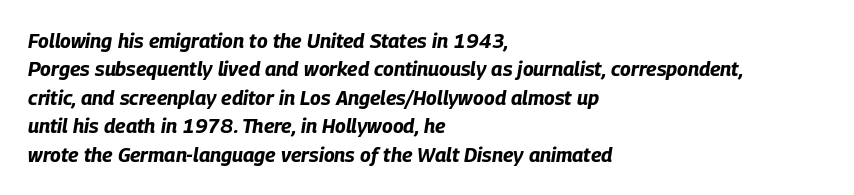
Q: Is the text bold? A: Yes.
Q: Is the text italic (slanted)? A: Yes, it leans right by about 9 degrees.
Q: Is the text underlined? A: No.
Q: How is the paragraph aligned? A: Left-aligned.
Q: Is the spacing between letters normal or unusually wide? A: Normal.
Q: Is the spacing between lines tight, normal or loose? A: Normal.
